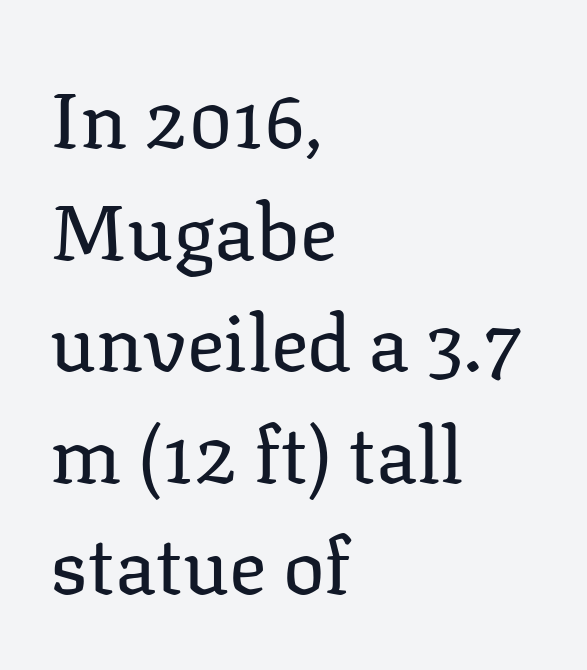
Visually the block forms a straight wall on the left and a jagged coastline on the right. Designer's note — italics off, roman on. This sample has the flowing, uneven cadence of proportional lettering. These lines are composed in type with serifs. This rendering features lettering with no underline. Letters have the restrained weight of plain body copy at most.
